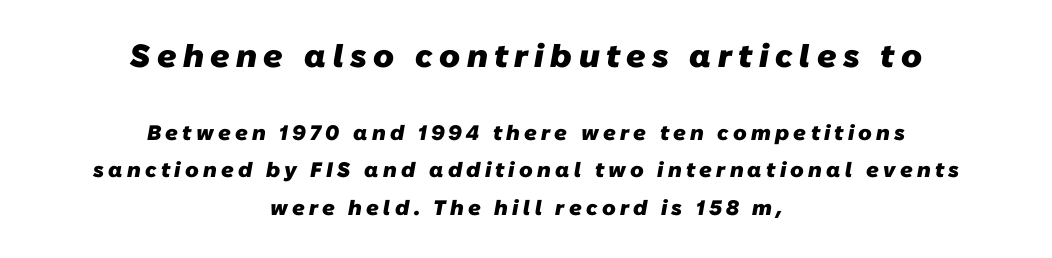
{"serif": "no", "bold": "yes", "weight": "heavy", "width": "normal", "stroke_contrast": "low", "x_height": "medium", "monospaced": "no", "underline": "no", "align": "center", "line_spacing_ratio": 1.79, "letter_spacing": "wide", "letter_spacing_em": 0.2, "larger_block": "first", "size_ratio": 1.52, "glyph_px": 32}
